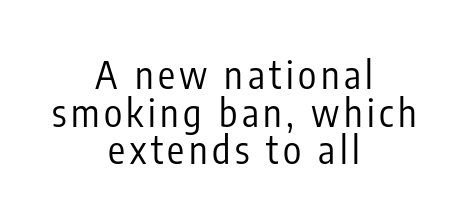
{"serif": "no", "italic": "no", "bold": "no", "weight": "regular", "width": "condensed", "stroke_contrast": "low", "x_height": "medium", "monospaced": "no", "underline": "no", "align": "center", "line_spacing": "tight", "line_spacing_ratio": 0.99, "glyph_px": 38}
